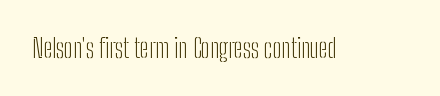
A roman cut, with each character standing at attention. Decoration check: the copy has no underline. The gaps between neighbouring characters are ordinary and unremarkable. Bold? No — there's no thickening of the strokes.
